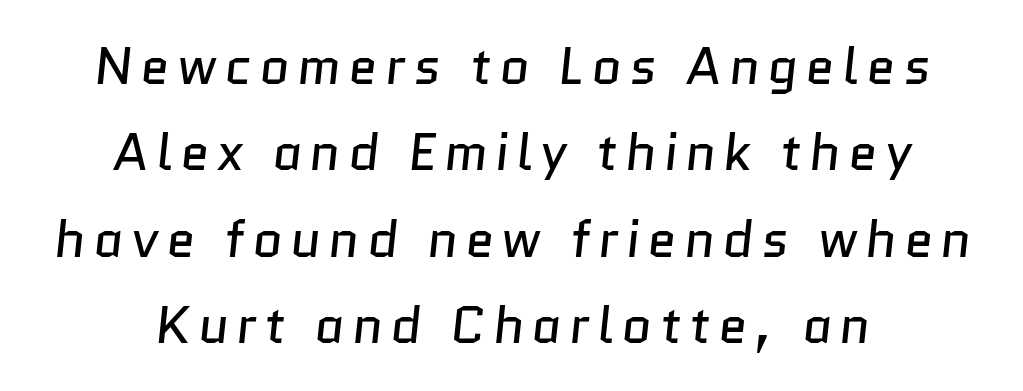
Q: Is the text bold? A: No.
Q: Is the typeface a serif or a sans-serif typeface? A: Sans-serif.
Q: Is the text underlined? A: No.
Q: How is the paragraph aligned? A: Centered.
Q: Is the spacing between lines tight, normal or loose? A: Normal.
Q: Width (condensed, normal, or wide)? A: Normal.
Q: Stroke contrast? A: Low.
Q: x-height? A: Medium.
Q: Monospaced? A: No.
